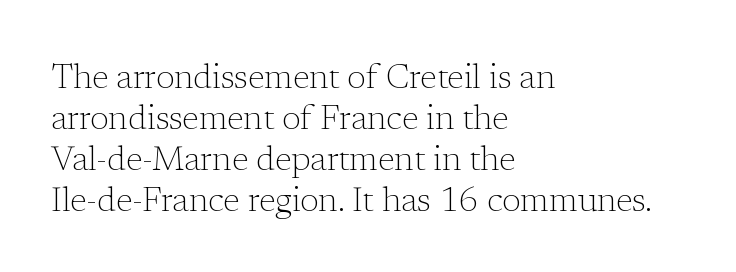
Q: Is the text bold? A: No.
Q: Is the text italic (slanted)? A: No, it is upright.
Q: Is the typeface a serif or a sans-serif typeface? A: Serif.
Q: Is the text underlined? A: No.
Q: How is the paragraph aligned? A: Left-aligned.
Q: Is the spacing between letters normal or unusually wide? A: Normal.
Q: Width (condensed, normal, or wide)? A: Normal.
Q: Stroke contrast? A: Low.
Q: x-height? A: Medium.
Q: Monospaced? A: No.
